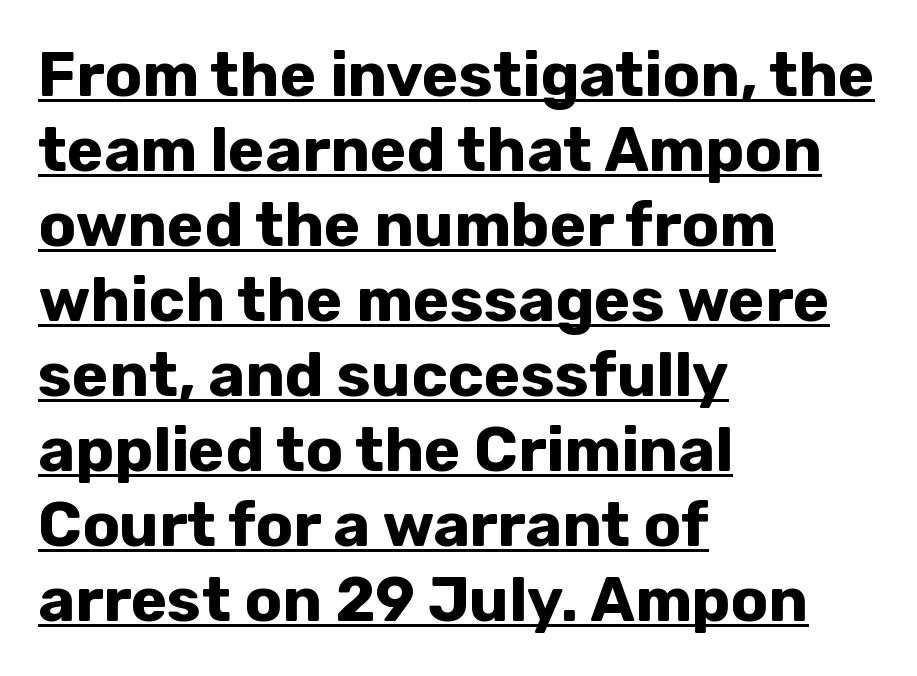
The image shows 62 px bold sans-serif type, upright; set left-aligned, line spacing 1.21x, normal letter spacing, underlined; low stroke contrast and a medium x-height.
